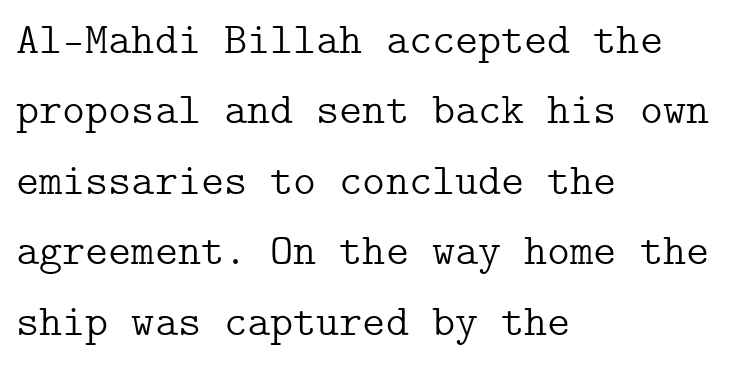
The image shows 44 px light serif type, upright; set left-aligned, normal line spacing (1.6x), normal letter spacing, not underlined; low stroke contrast and a medium x-height.
